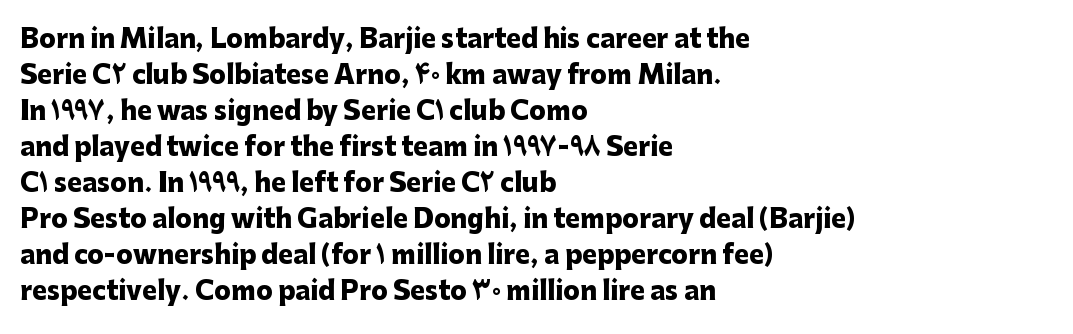
{"italic": "no", "bold": "yes", "underline": "no", "align": "left", "line_spacing": "normal", "line_spacing_ratio": 1.44, "letter_spacing": "normal", "letter_spacing_em": 0.0, "glyph_px": 25}
